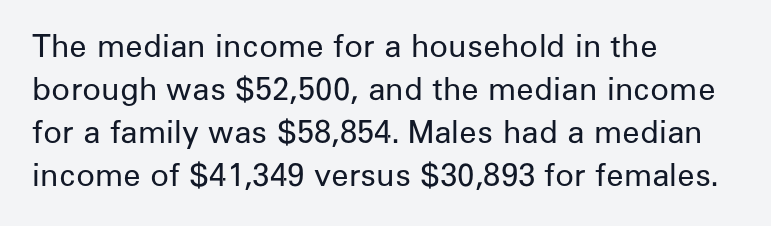
Q: Is the text bold? A: No.
Q: Is the text italic (slanted)? A: No, it is upright.
Q: Is the typeface a serif or a sans-serif typeface? A: Sans-serif.
Q: Is the text underlined? A: No.
Q: How is the paragraph aligned? A: Left-aligned.
Q: Is the spacing between letters normal or unusually wide? A: Normal.
Q: Is the spacing between lines tight, normal or loose? A: Normal.
Q: Width (condensed, normal, or wide)? A: Normal.
Q: Stroke contrast? A: Low.
Q: x-height? A: Medium.
Q: Monospaced? A: No.
